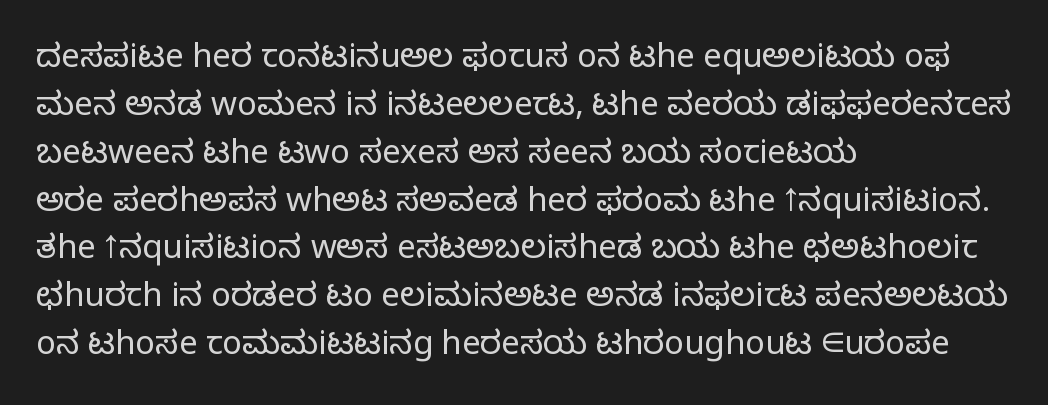
{"serif": "no", "italic": "no", "bold": "no", "weight": "light", "width": "normal", "stroke_contrast": "low", "x_height": "medium", "monospaced": "no", "underline": "no", "align": "left", "line_spacing": "normal", "line_spacing_ratio": 1.45, "letter_spacing": "normal", "letter_spacing_em": 0.0, "glyph_px": 33}
